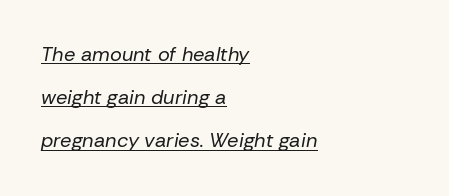
The image shows 20 px text type, italic (leaning right); set left-aligned, loose line spacing (2.16x), normal letter spacing, underlined.
